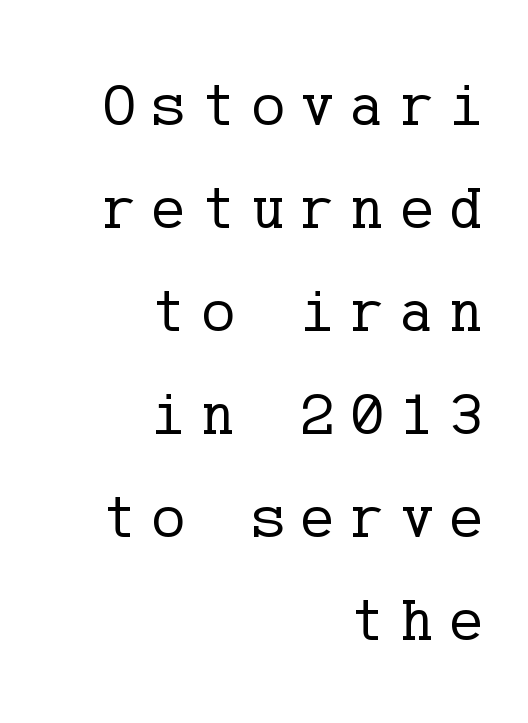
The image shows 62 px regular-weight serif type, upright; set right-aligned, normal line spacing (1.66x), unusually wide letter spacing (+0.27 em), not underlined; low stroke contrast and a medium x-height.
